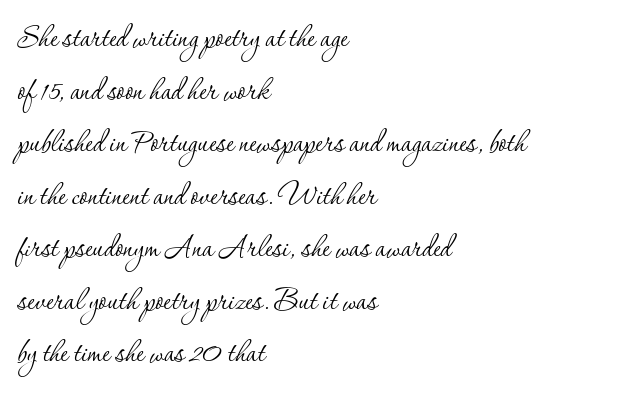
Q: Is the text bold? A: No.
Q: Is the text italic (slanted)? A: Yes.
Q: Is the typeface a serif or a sans-serif typeface? A: Serif.
Q: Is the text underlined? A: No.
Q: How is the paragraph aligned? A: Left-aligned.
Q: Is the spacing between letters normal or unusually wide? A: Normal.
Q: Is the spacing between lines tight, normal or loose? A: Normal.
Q: Width (condensed, normal, or wide)? A: Normal.
Q: Stroke contrast? A: Low.
Q: x-height? A: Small.
Q: Monospaced? A: No.
